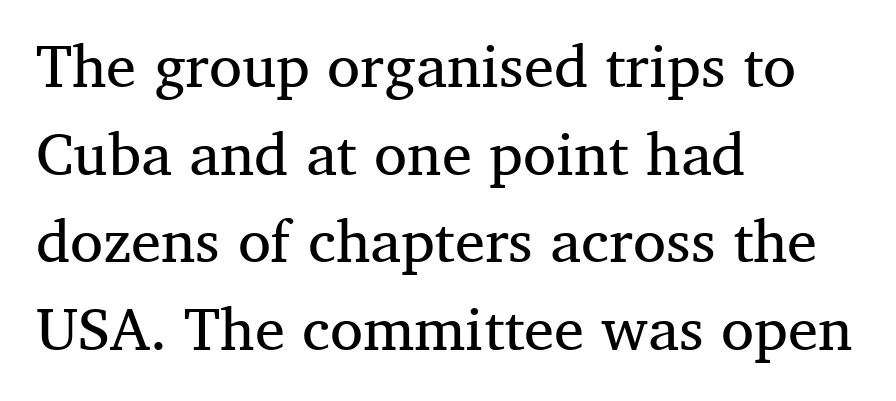
Q: Is the text bold? A: No.
Q: Is the text italic (slanted)? A: No, it is upright.
Q: Is the typeface a serif or a sans-serif typeface? A: Serif.
Q: Is the text underlined? A: No.
Q: How is the paragraph aligned? A: Left-aligned.
Q: Is the spacing between letters normal or unusually wide? A: Normal.
Q: Is the spacing between lines tight, normal or loose? A: Normal.
Q: Width (condensed, normal, or wide)? A: Normal.
Q: Stroke contrast? A: Medium.
Q: x-height? A: Medium.
Q: Monospaced? A: No.
